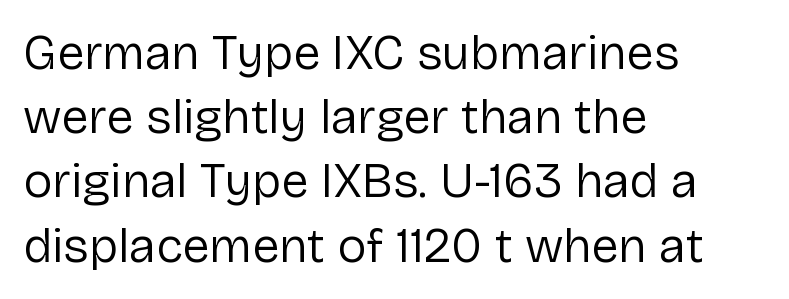
{"serif": "no", "italic": "no", "bold": "no", "weight": "regular", "width": "normal", "stroke_contrast": "low", "x_height": "medium", "monospaced": "no", "underline": "no", "align": "left", "line_spacing": "normal", "line_spacing_ratio": 1.31, "letter_spacing": "normal", "letter_spacing_em": 0.0, "glyph_px": 49}
